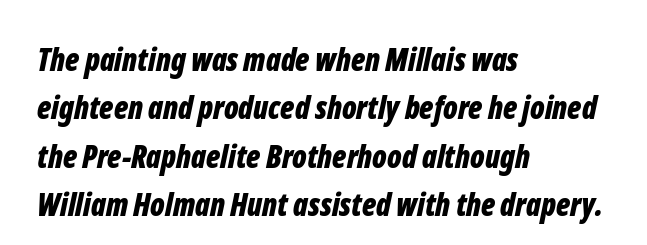
Q: Is the text bold? A: Yes.
Q: Is the text italic (slanted)? A: Yes, it leans right by about 12 degrees.
Q: Is the text underlined? A: No.
Q: How is the paragraph aligned? A: Left-aligned.
Q: Is the spacing between letters normal or unusually wide? A: Normal.
Q: Is the spacing between lines tight, normal or loose? A: Normal.
Q: Width (condensed, normal, or wide)? A: Condensed.
Q: Stroke contrast? A: Low.
Q: x-height? A: Medium.
Q: Monospaced? A: No.
